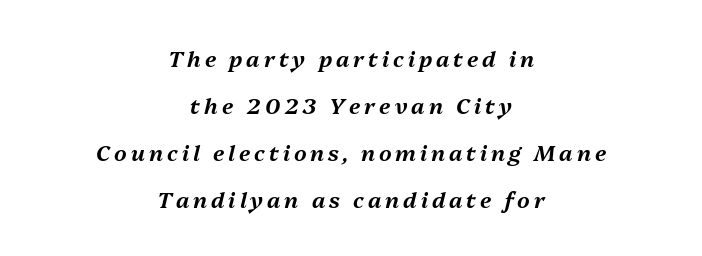
The image shows 22 px text type, italic (leaning right); set centered, loose line spacing (2.13x), not underlined.
